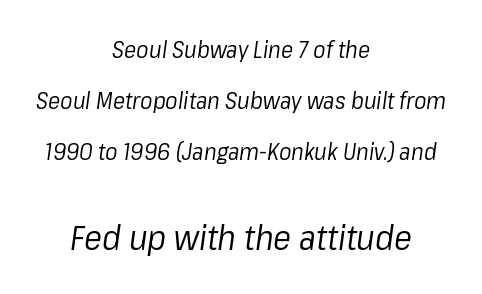
The image shows 34 px regular-weight type, italic (leaning right); set centered, loose line spacing (2.22x), normal letter spacing, not underlined; the second (bottom) block is 1.48x larger; low stroke contrast and a medium x-height.
